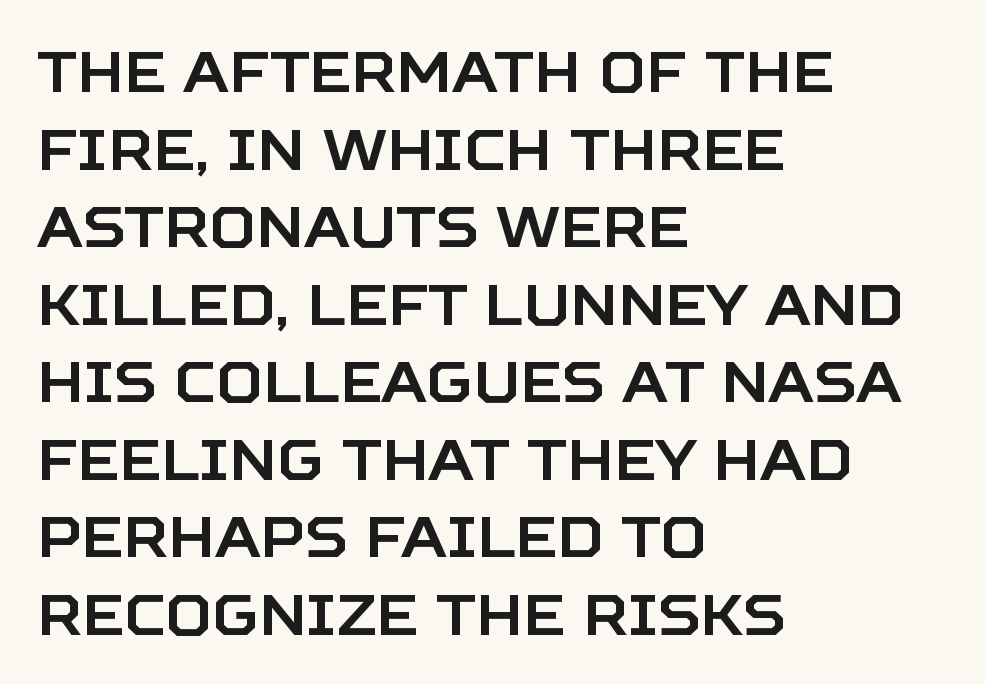
{"serif": "no", "italic": "no", "width": "normal", "stroke_contrast": "low", "x_height": "large", "monospaced": "no", "underline": "no", "align": "left", "line_spacing": "normal", "line_spacing_ratio": 1.36, "letter_spacing": "normal", "letter_spacing_em": 0.0, "glyph_px": 57}
